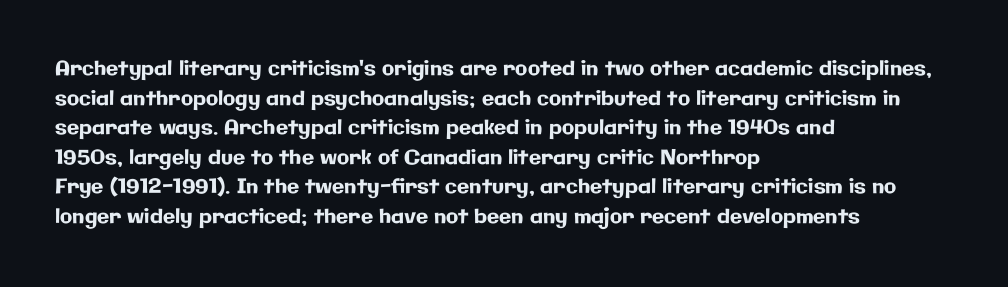
The words here are not underlined. Compared with typical paragraphs, the rows here are spaced about the same. Leftover space on each line is placed entirely after the last word. Students, note that the glyphs here touch the page at normal intervals. Italic: no, the glyphs are upright roman.
